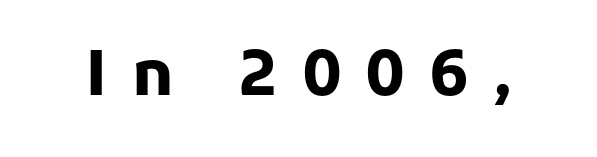
The image shows 62 px heavy sans-serif type, upright; set unusually wide letter spacing (+0.41 em), not underlined; low stroke contrast and a medium x-height.
